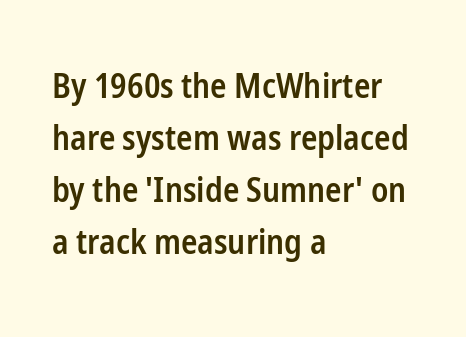
{"serif": "no", "italic": "no", "bold": "semi", "weight": "semibold", "width": "condensed", "stroke_contrast": "low", "x_height": "medium", "monospaced": "no", "underline": "no", "align": "left", "line_spacing": "normal", "line_spacing_ratio": 1.53, "letter_spacing": "normal", "letter_spacing_em": 0.0, "glyph_px": 34}
